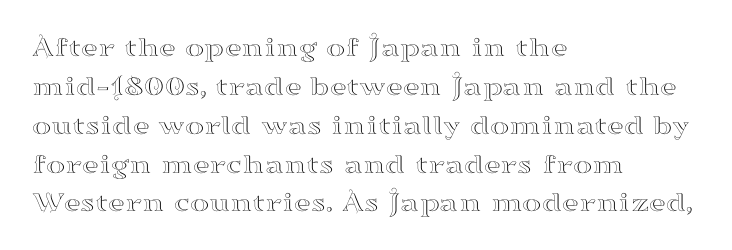
{"serif": "yes", "italic": "no", "width": "wide", "stroke_contrast": "high", "x_height": "small", "monospaced": "no", "underline": "no", "align": "left", "line_spacing": "normal", "line_spacing_ratio": 1.34, "letter_spacing": "normal", "letter_spacing_em": 0.0, "glyph_px": 29}
